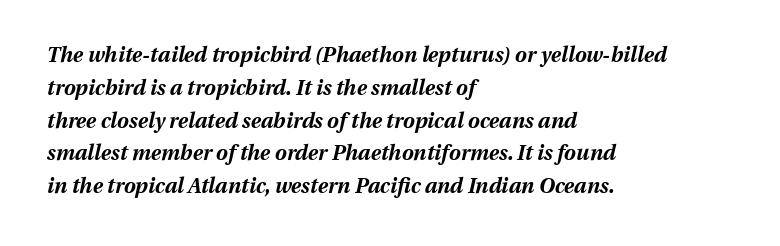
The image shows 21 px bold type, italic (leaning right); set left-aligned, normal line spacing (1.56x), normal letter spacing, not underlined.
